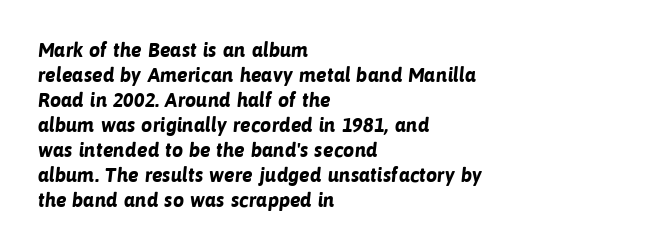
The image shows 20 px bold type; set left-aligned, normal line spacing (1.25x), normal letter spacing, not underlined.
